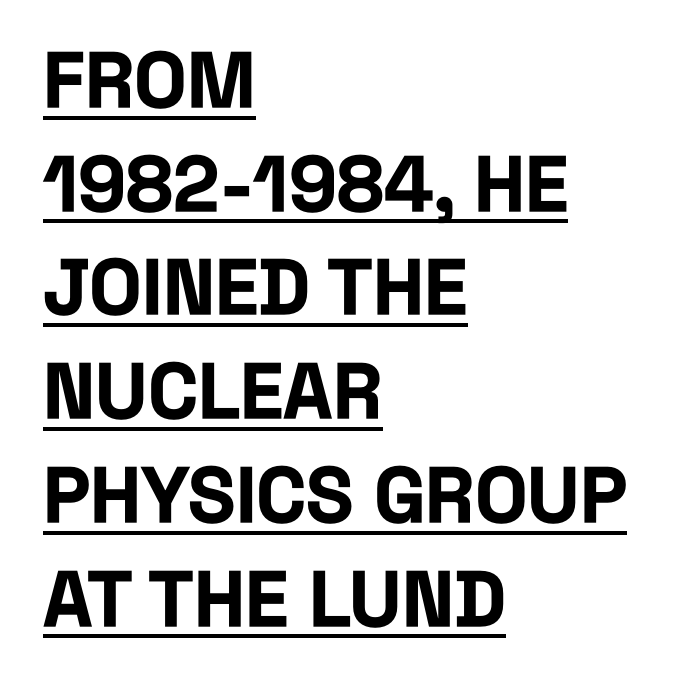
Look at the tracking — it's just the regular setting, nothing added. Is there much room between lines? A standard amount, neither cramped nor airy. Looks like regular typesetting: each glyph gets only the width it needs. This is roman type, the default non-slanted kind. These lines are composed in type without serifs. Compared with undecorated copy, this sample adds a rule below the words.
